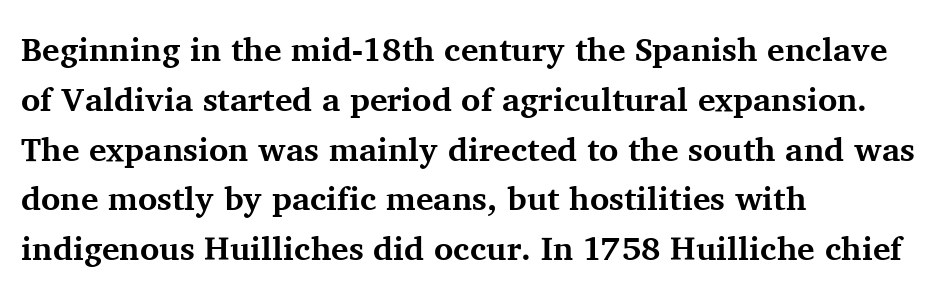
The passage shown is emphatically bold. The words here are not underlined. There is no visible air inserted between adjacent glyphs. The specimen reads as upright at a glance. This sample has the flowing, uneven cadence of proportional lettering.
